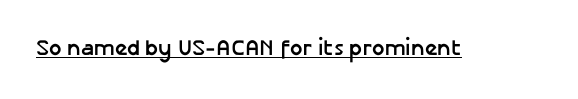
The face used here is rendered with its standard letterfit. These lines were composed using upright roman letters. Strokes here are thick enough to call this a true bold. Is there an underline? Yes — a line sits under the letters.
